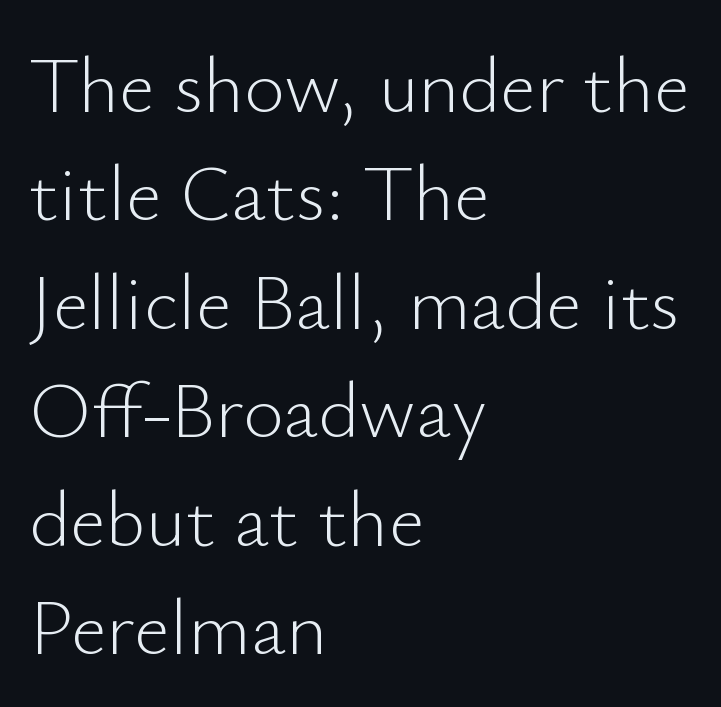
Q: Is the text bold? A: No.
Q: Is the text italic (slanted)? A: No, it is upright.
Q: Is the typeface a serif or a sans-serif typeface? A: Sans-serif.
Q: Is the text underlined? A: No.
Q: How is the paragraph aligned? A: Left-aligned.
Q: Is the spacing between letters normal or unusually wide? A: Normal.
Q: Is the spacing between lines tight, normal or loose? A: Normal.
Q: Width (condensed, normal, or wide)? A: Normal.
Q: Stroke contrast? A: Low.
Q: x-height? A: Small.
Q: Monospaced? A: No.
